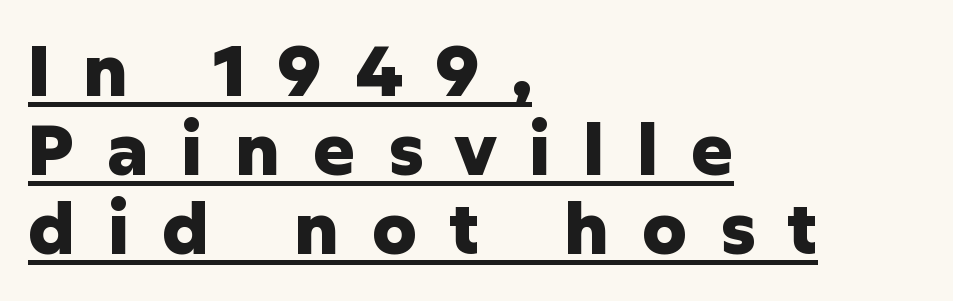
The image shows 70 px heavy sans-serif type, upright; set left-aligned, tight line spacing (1.13x), unusually wide letter spacing (+0.46 em), underlined; low stroke contrast and a medium x-height.
